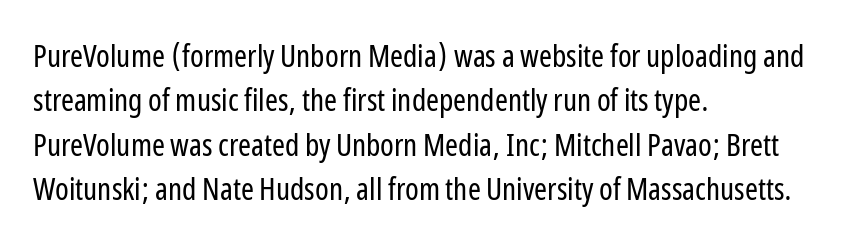
The image shows 31 px regular-weight, condensed sans-serif type, upright; set left-aligned, normal line spacing (1.43x), normal letter spacing, not underlined; low stroke contrast and a medium x-height.
